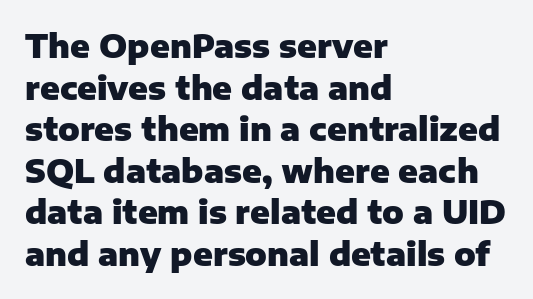
{"serif": "no", "italic": "no", "bold": "yes", "weight": "heavy", "width": "normal", "stroke_contrast": "low", "x_height": "medium", "monospaced": "no", "underline": "no", "align": "left", "line_spacing": "normal", "line_spacing_ratio": 1.3, "letter_spacing": "normal", "letter_spacing_em": 0.0, "glyph_px": 32}
